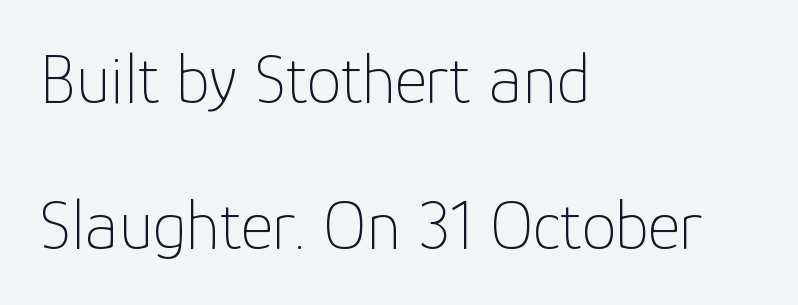
{"serif": "no", "italic": "no", "bold": "no", "weight": "thin", "width": "normal", "stroke_contrast": "low", "x_height": "medium", "monospaced": "no", "underline": "no", "align": "left", "line_spacing": "loose", "line_spacing_ratio": 2.08, "letter_spacing": "normal", "letter_spacing_em": 0.0, "glyph_px": 70}
